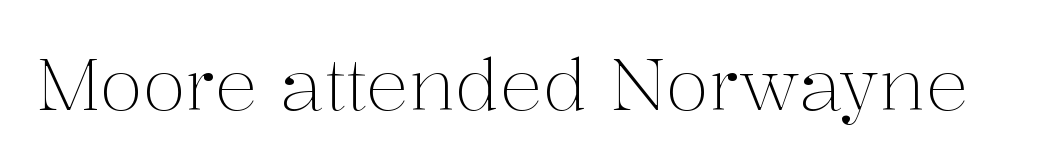
{"serif": "yes", "italic": "no", "bold": "no", "weight": "light", "width": "normal", "stroke_contrast": "medium", "x_height": "medium", "monospaced": "no", "underline": "no", "letter_spacing": "normal", "letter_spacing_em": 0.0, "glyph_px": 71}
